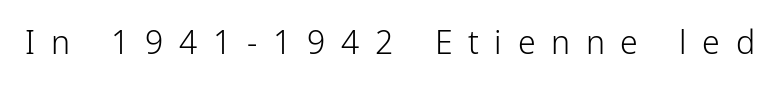
Check under the words: just untouched page. Heaviness? Minimal to ordinary, like unemphasized prose. A sans-serif font was chosen for this passage. There is plenty of visible air inserted between adjacent glyphs. The font's upright variant was chosen for this text. Here the designer chose a conventional face with non-uniform glyph widths.
